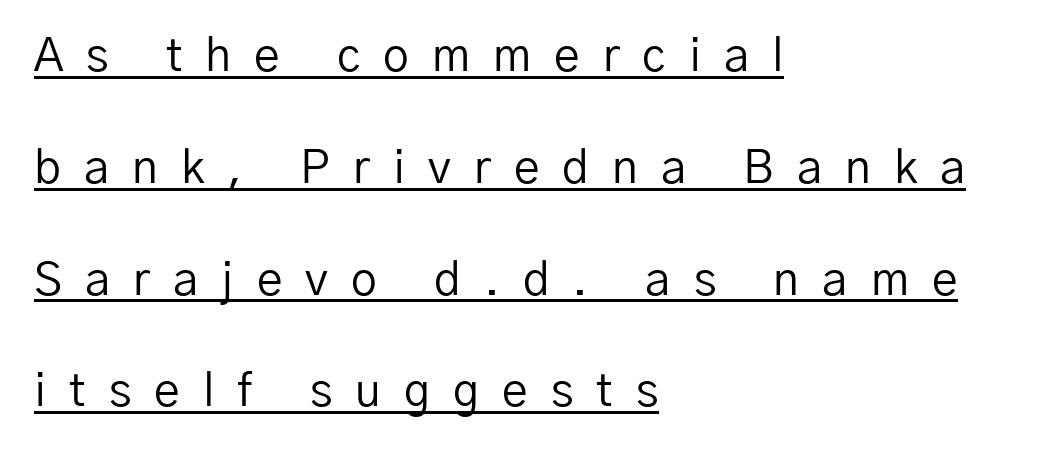
Q: Is the text bold? A: No.
Q: Is the text italic (slanted)? A: No, it is upright.
Q: Is the typeface a serif or a sans-serif typeface? A: Sans-serif.
Q: Is the text underlined? A: Yes.
Q: How is the paragraph aligned? A: Left-aligned.
Q: Is the spacing between letters normal or unusually wide? A: Unusually wide.
Q: Is the spacing between lines tight, normal or loose? A: Loose.
Q: Width (condensed, normal, or wide)? A: Normal.
Q: Stroke contrast? A: Low.
Q: x-height? A: Medium.
Q: Monospaced? A: No.
